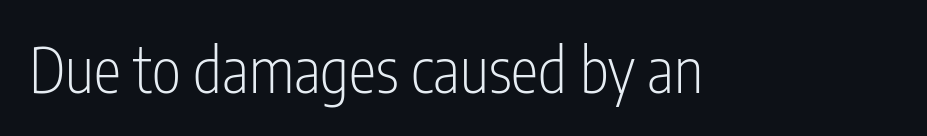
Q: Is the text bold? A: No.
Q: Is the text italic (slanted)? A: No, it is upright.
Q: Is the typeface a serif or a sans-serif typeface? A: Sans-serif.
Q: Is the text underlined? A: No.
Q: Is the spacing between letters normal or unusually wide? A: Normal.
Q: Width (condensed, normal, or wide)? A: Condensed.
Q: Stroke contrast? A: Low.
Q: x-height? A: Medium.
Q: Monospaced? A: No.
